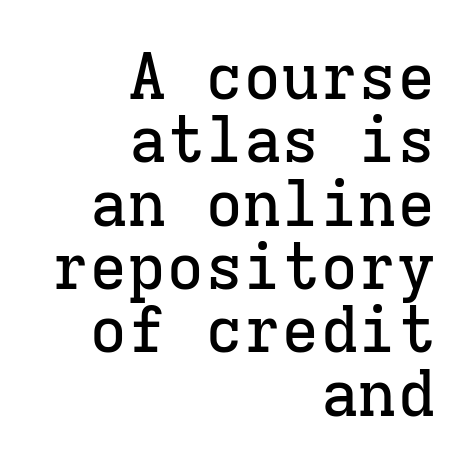
The image shows 64 px serif type, upright, monospaced; set right-aligned, tight line spacing (0.99x), normal letter spacing, not underlined; low stroke contrast and a medium x-height.
